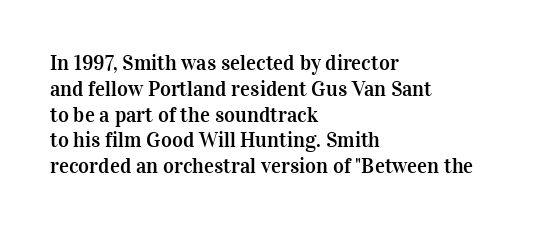
Underline: absent. This rendering uses left alignment, leaving the right contour irregular. A typesetter would mark this as roman, not italic. In terms of letterspacing, this is plain default setting.
